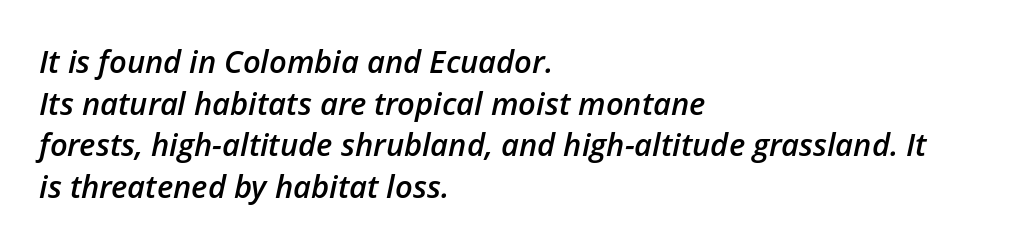
{"italic": "yes", "lean": "right", "slant_degrees": 12, "bold": "semi", "weight": "semibold", "width": "normal", "stroke_contrast": "low", "x_height": "medium", "monospaced": "no", "underline": "no", "align": "left", "line_spacing": "normal", "line_spacing_ratio": 1.34, "letter_spacing": "normal", "letter_spacing_em": 0.0, "glyph_px": 31}
